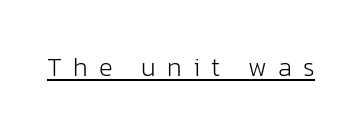
The image shows 26 px text type, upright; set unusually wide letter spacing (+0.43 em), underlined.
